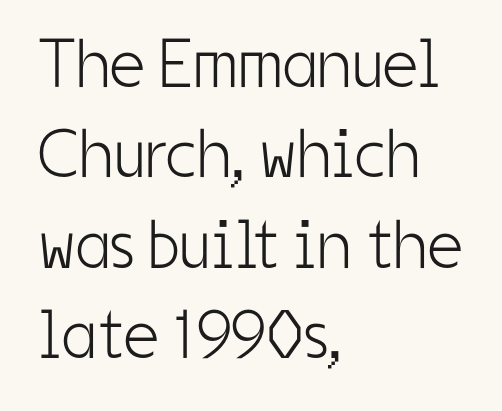
The image shows 69 px light, condensed sans-serif type, upright; set left-aligned, normal line spacing (1.31x), normal letter spacing, not underlined; low stroke contrast and a medium x-height.
